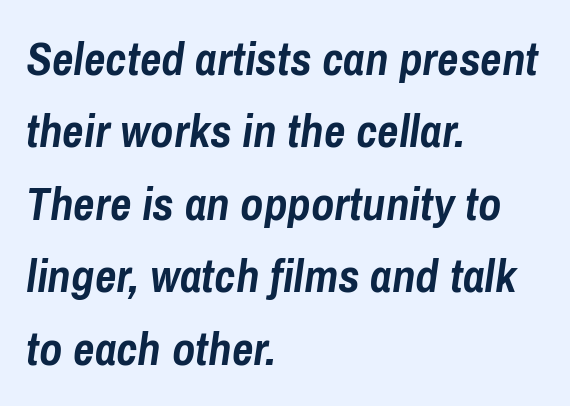
{"italic": "yes", "lean": "right", "slant_degrees": 8, "bold": "yes", "weight": "semibold", "width": "condensed", "stroke_contrast": "low", "x_height": "medium", "monospaced": "no", "underline": "no", "align": "left", "line_spacing": "normal", "line_spacing_ratio": 1.54, "letter_spacing": "normal", "letter_spacing_em": 0.0, "glyph_px": 47}
